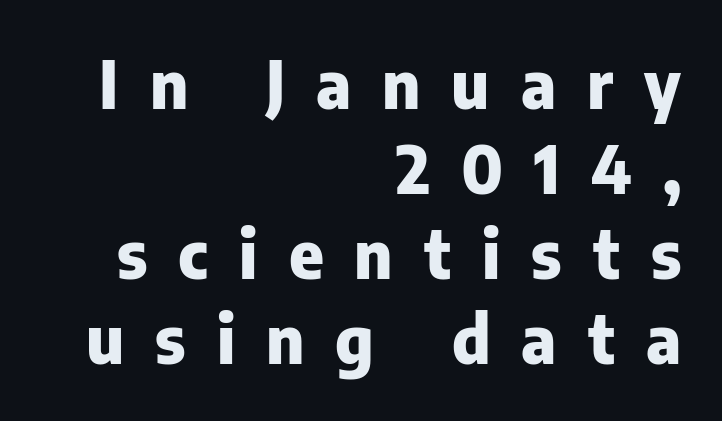
Chunky letters — that's bold for sure. Observe the wide spacing: letters keep a clear distance from each other. Posture: vertical. Any mark beneath the type? The region is blank. Serifs: no, the terminals of the letterforms are clean.
